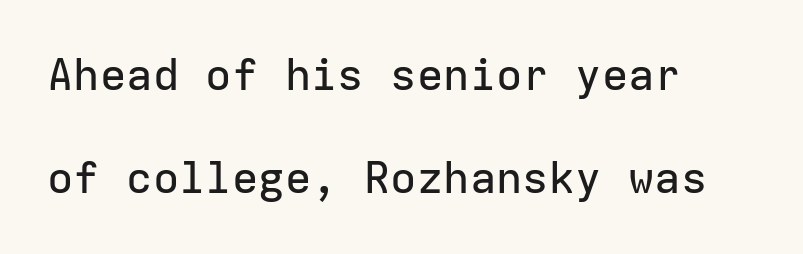
The letters sit at their default tracking, neither squeezed nor spread. The lines are spread far apart with generous leading. You can tell it's not italic because the verticals are truly vertical. Underline: absent. Which margin do the lines hug? The left one — the right edge is uneven.
